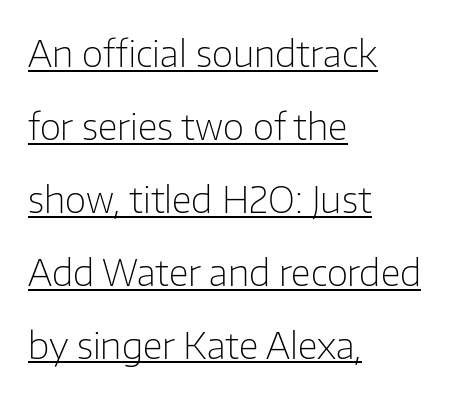
Caption: standard tracking, unaltered. The text block is weighted toward the left margin, trailing off unevenly rightward. Think of a printed novel: that variable character pitch is what you see here. Characters remain perfectly vertical along every line. Somebody hit Ctrl+U on this one — the words are underlined. Interline gaps are noticeably wide in this sample.
